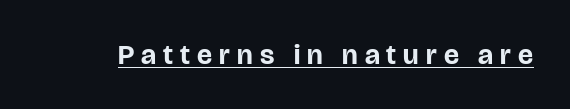
Each letter's strokes conclude bluntly, with no projecting serifs. Spacing verdict: proportional, widths tailored to each character. The letterforms stand isolated, each surrounded by extra space. The letters stand straight up with perfectly vertical stems. Quick note: underline on. How heavy is the stroke? Heavy — this is a bold.
